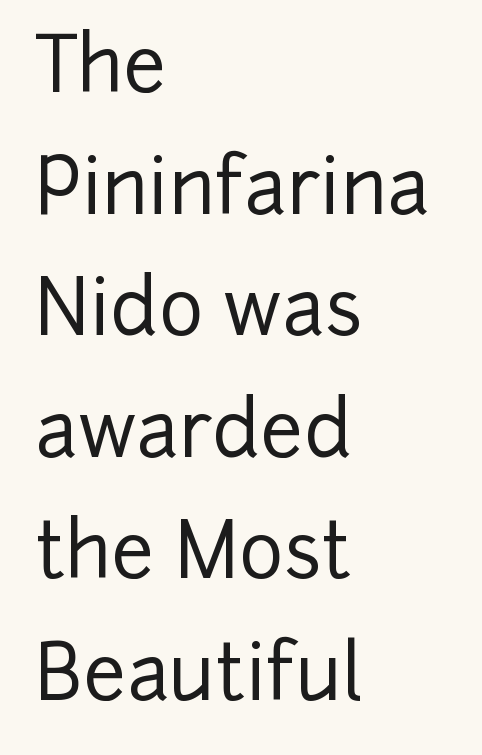
Between one letter and the next there's only the usual sliver of space. These lines were composed using upright roman letters. Regarding serifs, this sample does without them. These lines sit exactly where default settings would place them. The space beneath each line is pristine and unruled.
